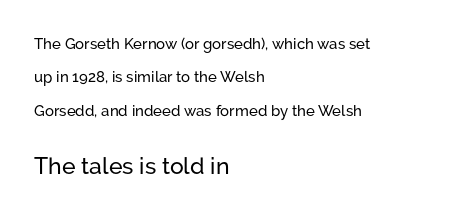
The image shows 23 px text type, upright; set left-aligned, loose line spacing (2.22x), normal letter spacing, not underlined; the second (bottom) block is 1.53x larger.
